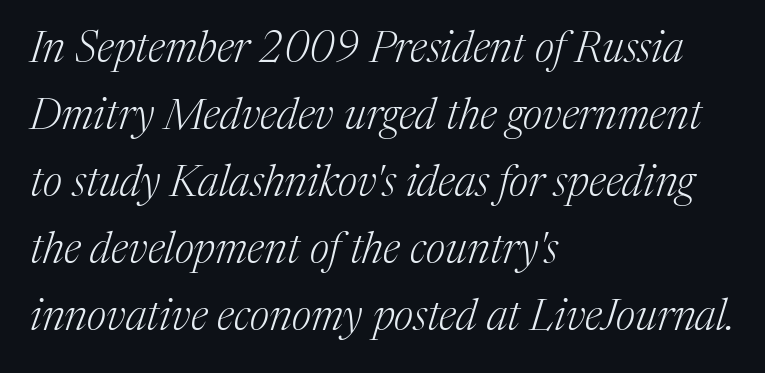
The image shows 43 px light serif type, italic (leaning right); set left-aligned, normal line spacing (1.56x), normal letter spacing, not underlined; medium stroke contrast and a medium x-height.
